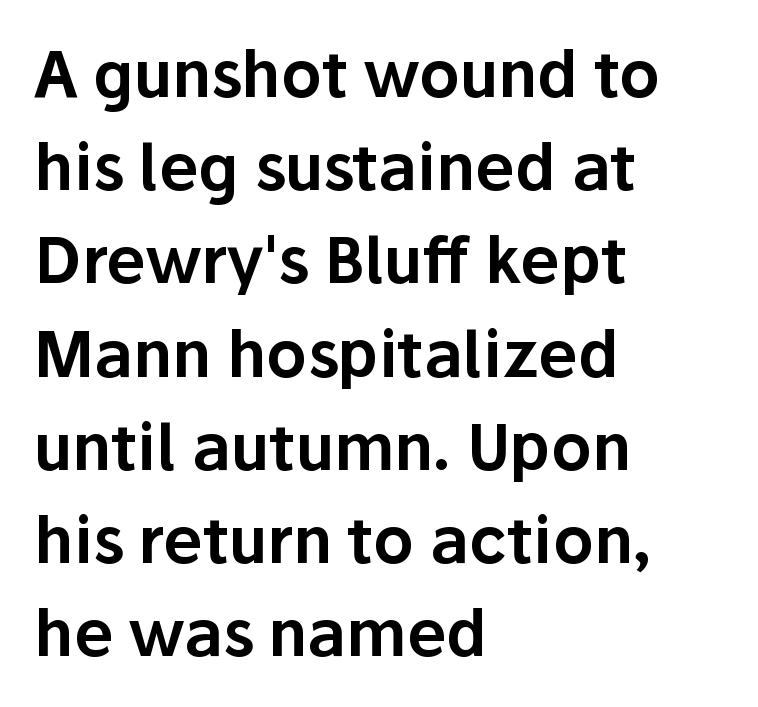
A sans-serif font was chosen for this passage. Bare-footed words on every line. Is this a fixed-width face? No — the glyphs have proportional, varying widths. Characters follow at the spacing the type designer built in.
